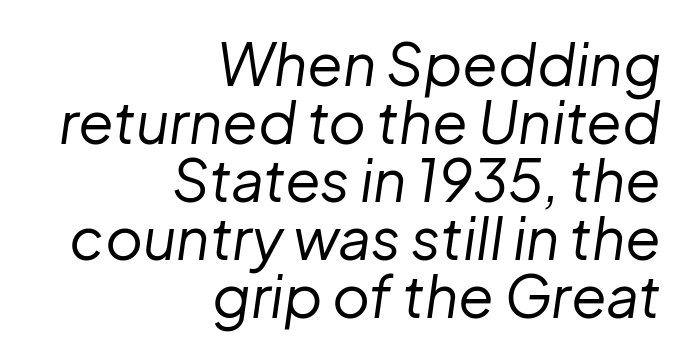
Q: Is the text bold? A: No.
Q: Is the text italic (slanted)? A: Yes, it leans right by about 8 degrees.
Q: Is the text underlined? A: No.
Q: How is the paragraph aligned? A: Right-aligned.
Q: Is the spacing between letters normal or unusually wide? A: Normal.
Q: Is the spacing between lines tight, normal or loose? A: Tight.
Q: Width (condensed, normal, or wide)? A: Normal.
Q: Stroke contrast? A: Low.
Q: x-height? A: Medium.
Q: Monospaced? A: No.
